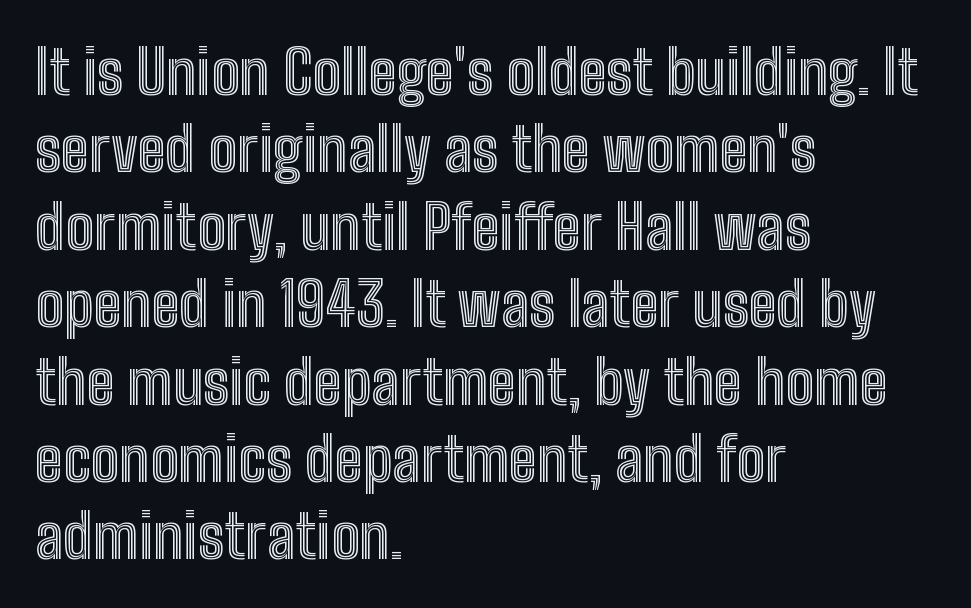
Q: Is the text italic (slanted)? A: No, it is upright.
Q: Is the text underlined? A: No.
Q: How is the paragraph aligned? A: Left-aligned.
Q: Is the spacing between letters normal or unusually wide? A: Normal.
Q: Is the spacing between lines tight, normal or loose? A: Normal.
Q: Width (condensed, normal, or wide)? A: Condensed.
Q: x-height? A: Medium.
Q: Monospaced? A: No.
